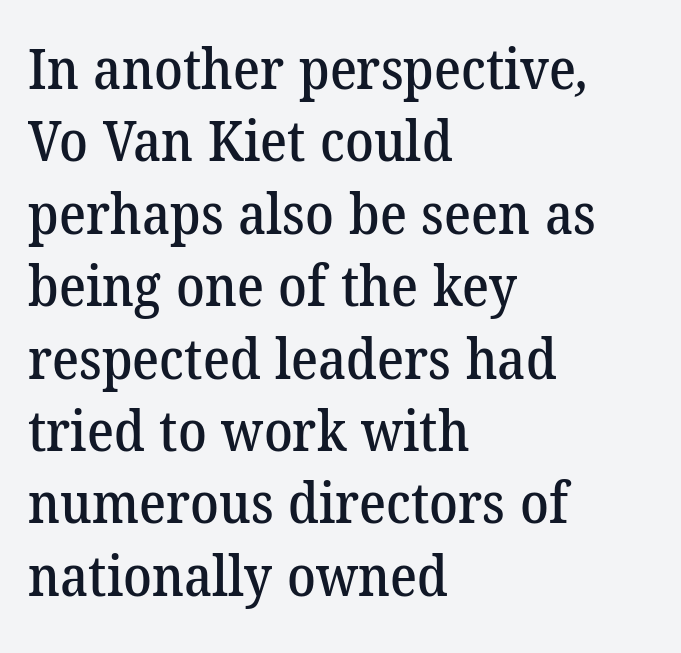
Q: Is the typeface a serif or a sans-serif typeface? A: Serif.
Q: Is the text underlined? A: No.
Q: How is the paragraph aligned? A: Left-aligned.
Q: Is the spacing between letters normal or unusually wide? A: Normal.
Q: Is the spacing between lines tight, normal or loose? A: Normal.
Q: Width (condensed, normal, or wide)? A: Normal.
Q: Stroke contrast? A: Low.
Q: x-height? A: Medium.
Q: Monospaced? A: No.
